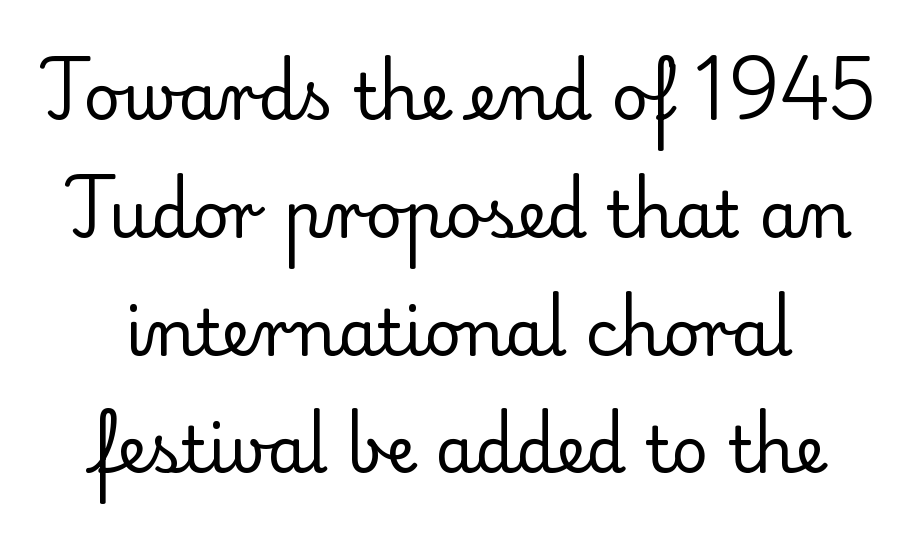
The image shows 64 px regular-weight serif type, upright; set line spacing 1.84x, normal letter spacing, not underlined; low stroke contrast and a small x-height.
